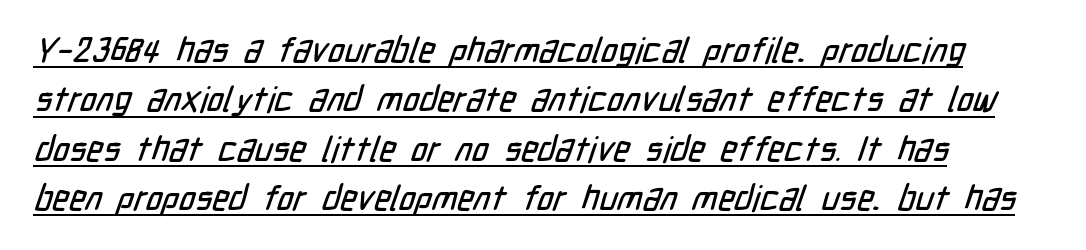
The image shows 35 px condensed sans-serif type; set left-aligned, normal line spacing (1.41x), normal letter spacing, underlined; low stroke contrast and a medium x-height.
